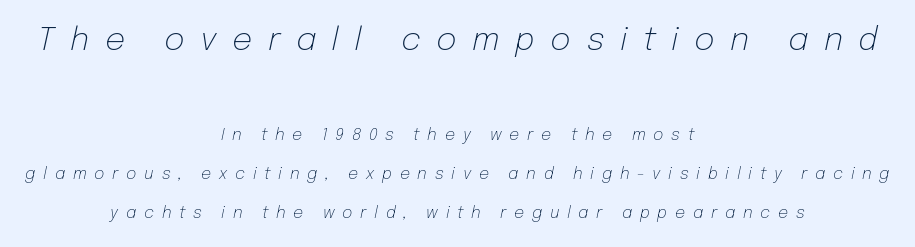
The image shows 32 px light type, italic (leaning right); set centered, loose line spacing (2.43x), unusually wide letter spacing (+0.48 em), not underlined; the first (top) block is 2.0x larger; low stroke contrast and a medium x-height.
